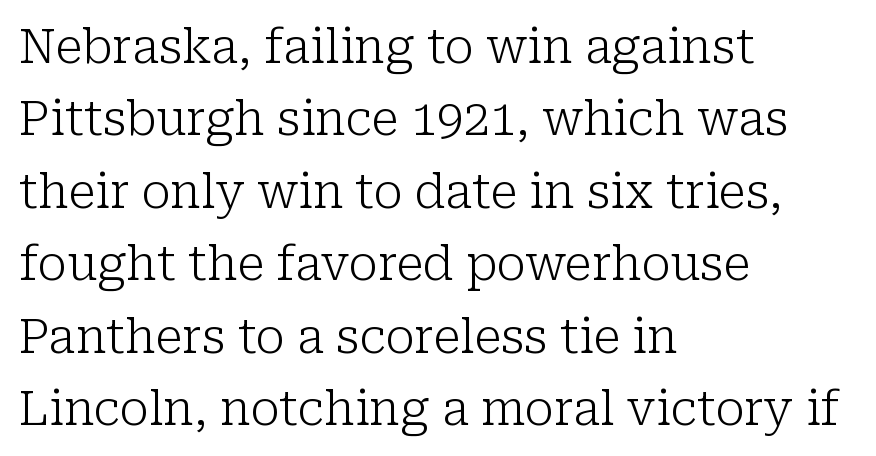
{"serif": "yes", "italic": "no", "bold": "no", "weight": "light", "width": "normal", "stroke_contrast": "low", "x_height": "medium", "monospaced": "no", "underline": "no", "align": "left", "line_spacing": "normal", "line_spacing_ratio": 1.54, "letter_spacing": "normal", "letter_spacing_em": 0.0, "glyph_px": 47}
